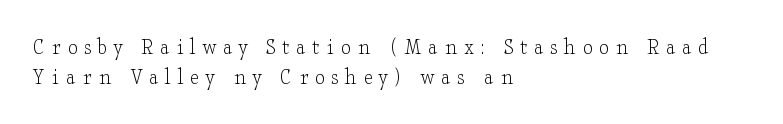
The image shows 24 px text type, upright; set left-aligned, normal line spacing (1.25x), unusually wide letter spacing (+0.28 em), not underlined.
